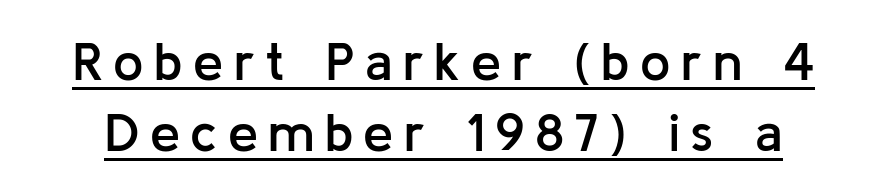
Moderately thickened strokes mark this as semibold type. Serifs: no, the terminals of the letterforms are clean. Is there much room between lines? A standard amount, neither cramped nor airy. Tall strokes in this sample are plumb rather than angled.
